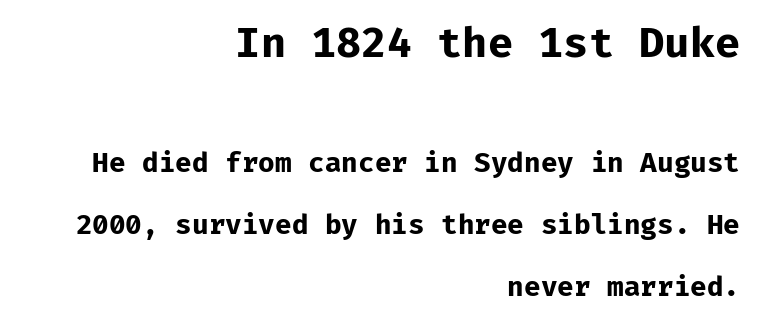
Unlike italic type, these characters show no tilt at all. Typographically, this falls in the sans-serif category. The setting favours the right margin, as signatures and pull-quotes sometimes do. Fixed-width glyphs throughout — classic coding-font behaviour. Summary of weight: heavy, a full bold.
